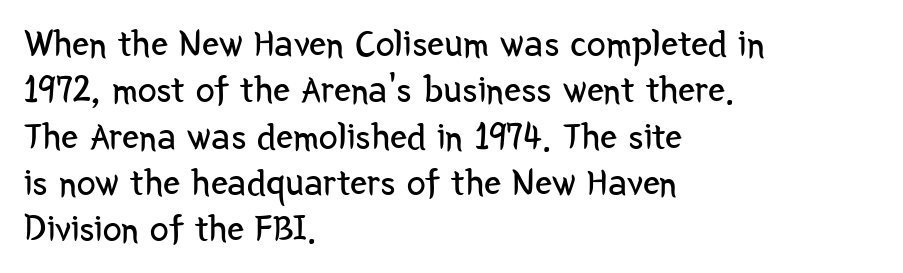
{"serif": "no", "italic": "no", "bold": "no", "weight": "regular", "width": "condensed", "stroke_contrast": "low", "x_height": "medium", "monospaced": "no", "underline": "no", "align": "left", "line_spacing_ratio": 1.22, "letter_spacing": "normal", "letter_spacing_em": 0.0, "glyph_px": 38}
